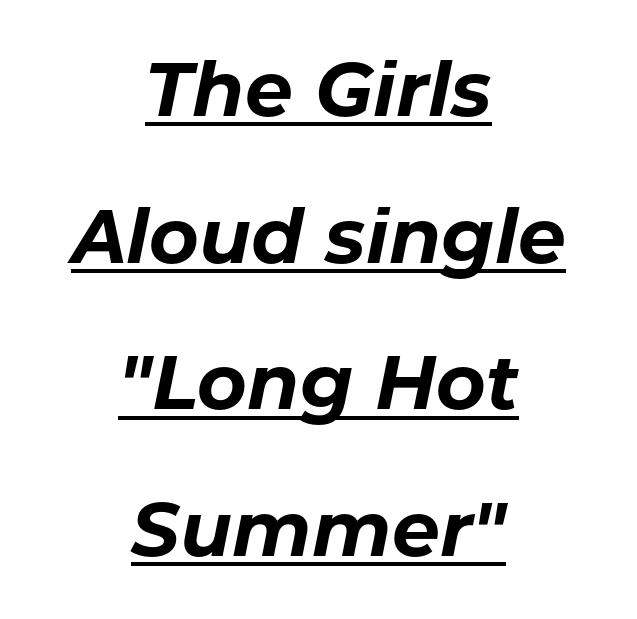
A great deal of white space separates one row of letters from the next. A typographer would call this underscored text. These lines are rendered in a variable-pitch font. This is oblique type, the kind used for emphasis or titles. The type is set solid horizontally, with unmodified tracking. The characters look thick and weighty, a clear bold.
